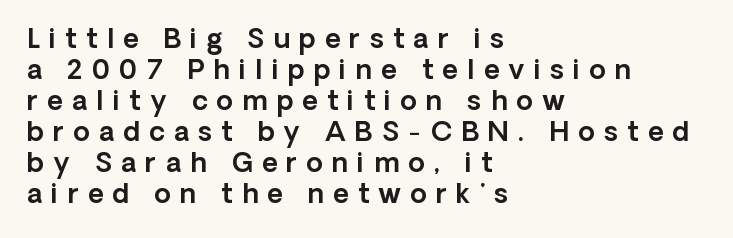
Q: Is the text italic (slanted)? A: No, it is upright.
Q: Is the text underlined? A: No.
Q: How is the paragraph aligned? A: Left-aligned.
Q: Is the spacing between letters normal or unusually wide? A: Unusually wide.
Q: Is the spacing between lines tight, normal or loose? A: Tight.
